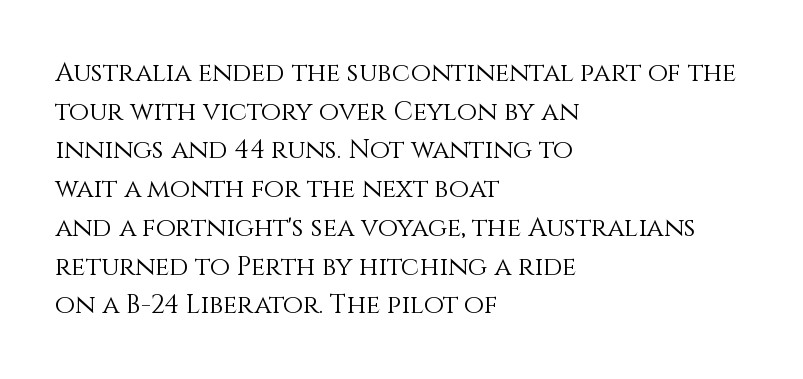
Posture: vertical. The weight tops out at a normal text grade. Words appear dense and cohesive because spacing is normal. If you drew a ruler down the left edge, every line would touch it. Line spacing here is normal. Underline: absent.
